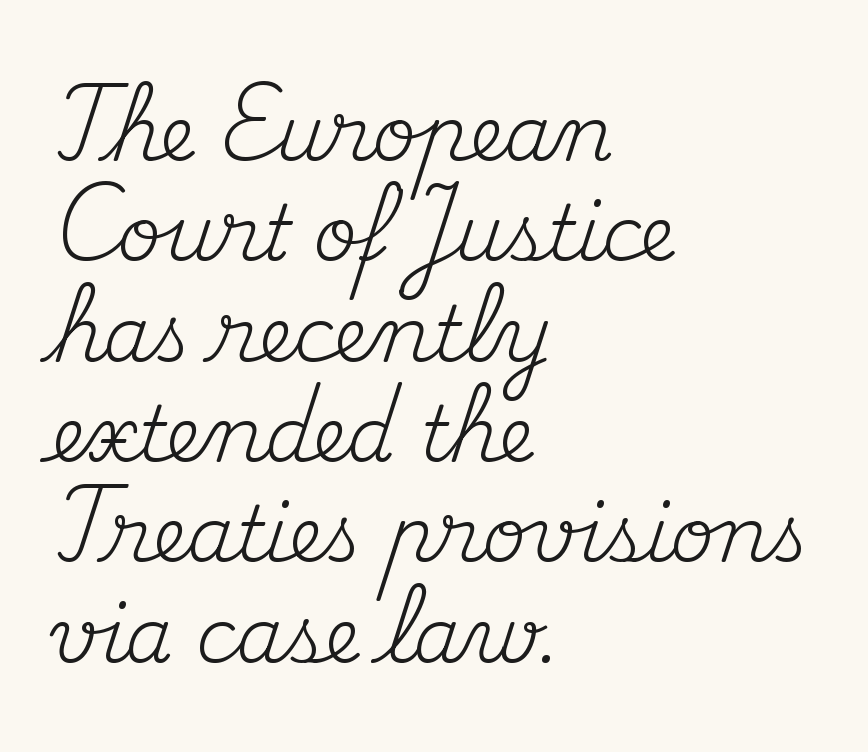
{"serif": "yes", "bold": "no", "weight": "regular", "width": "normal", "stroke_contrast": "medium", "x_height": "small", "monospaced": "no", "underline": "no", "align": "left", "line_spacing": "normal", "line_spacing_ratio": 1.32, "letter_spacing": "normal", "letter_spacing_em": 0.0, "glyph_px": 76}
